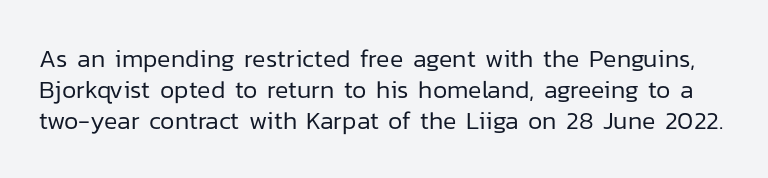
Q: Is the text bold? A: No.
Q: Is the text italic (slanted)? A: No, it is upright.
Q: Is the text underlined? A: No.
Q: Is the spacing between letters normal or unusually wide? A: Normal.
